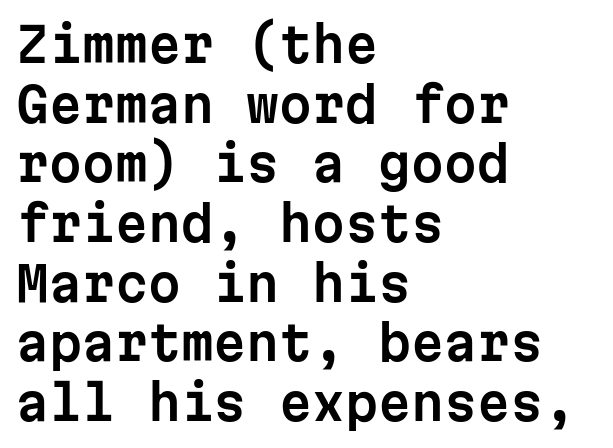
The image shows 47 px sans-serif type, upright, monospaced; set left-aligned, normal line spacing (1.27x), normal letter spacing, not underlined; low stroke contrast and a medium x-height.
